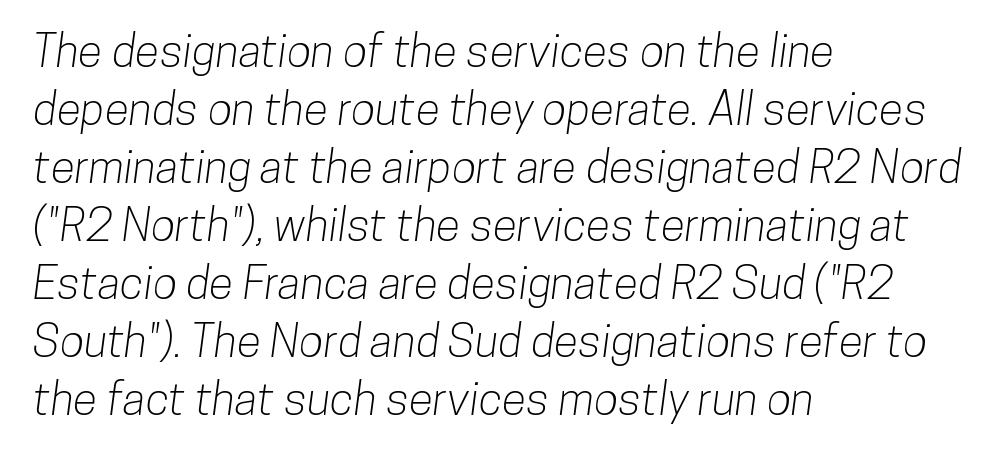
The image shows 45 px condensed sans-serif type; set left-aligned, normal line spacing (1.29x), normal letter spacing, not underlined; low stroke contrast and a medium x-height.
